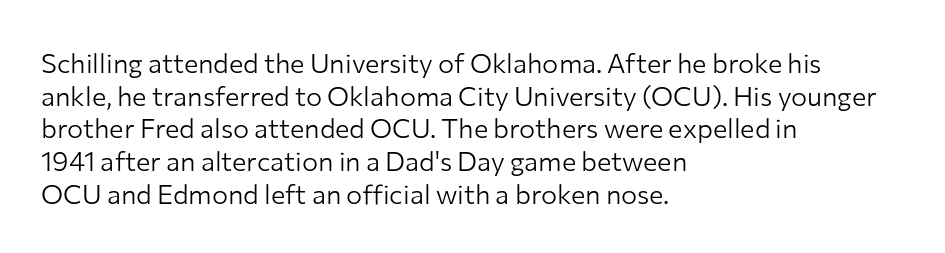
What stands out about the letter spacing? Nothing — it is the standard amount. This is not heavy type; no bold has been used. Just letters on the line, the space beneath them empty. Notice how the stems are strictly vertical — no italics here. This rendering uses left alignment, leaving the right contour irregular.
